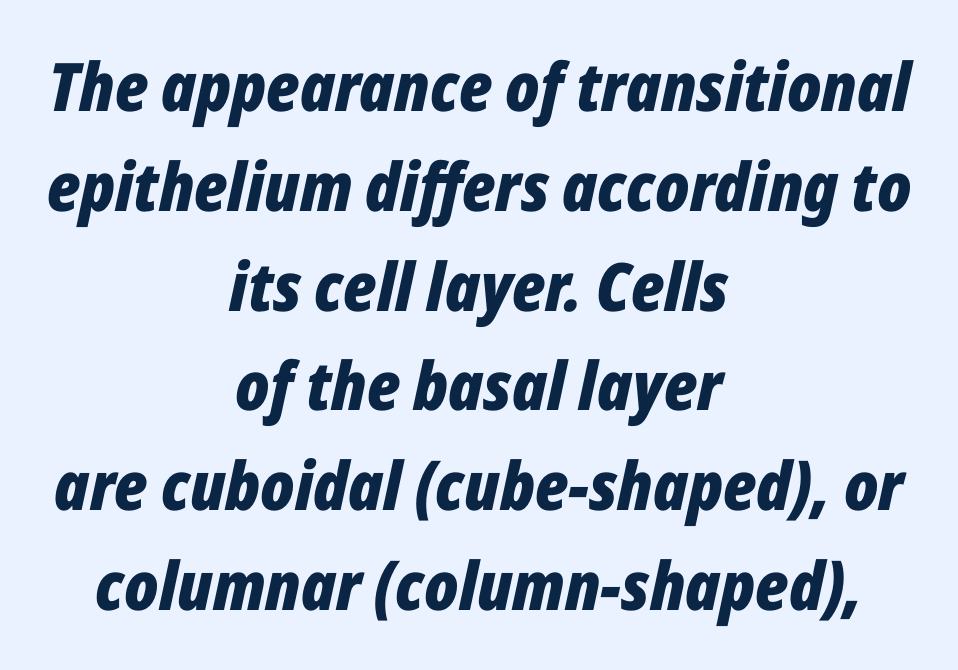
Q: Is the text bold? A: Yes.
Q: Is the text italic (slanted)? A: Yes, it leans right by about 12 degrees.
Q: Is the text underlined? A: No.
Q: How is the paragraph aligned? A: Centered.
Q: Is the spacing between letters normal or unusually wide? A: Normal.
Q: Is the spacing between lines tight, normal or loose? A: Normal.
Q: Width (condensed, normal, or wide)? A: Condensed.
Q: Stroke contrast? A: Low.
Q: x-height? A: Medium.
Q: Monospaced? A: No.
